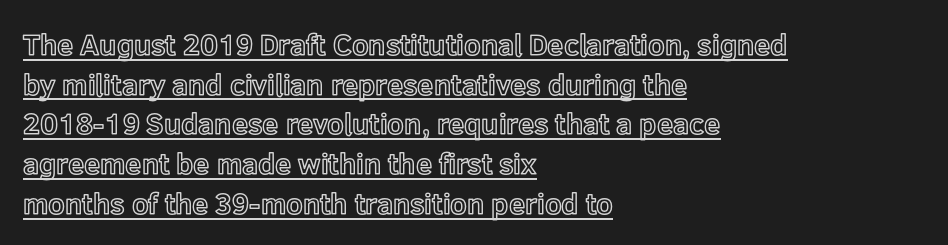
{"italic": "no", "width": "normal", "x_height": "medium", "monospaced": "no", "underline": "yes", "align": "left", "line_spacing": "normal", "line_spacing_ratio": 1.37, "letter_spacing": "normal", "letter_spacing_em": 0.0, "glyph_px": 29}
